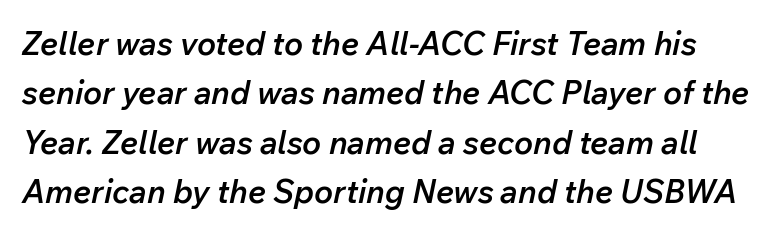
Q: Is the text bold? A: Semi-bold.
Q: Is the text italic (slanted)? A: Yes, it leans right by about 12 degrees.
Q: Is the text underlined? A: No.
Q: Is the spacing between letters normal or unusually wide? A: Normal.
Q: Is the spacing between lines tight, normal or loose? A: Normal.
Q: Width (condensed, normal, or wide)? A: Normal.
Q: Stroke contrast? A: Low.
Q: x-height? A: Medium.
Q: Monospaced? A: No.
